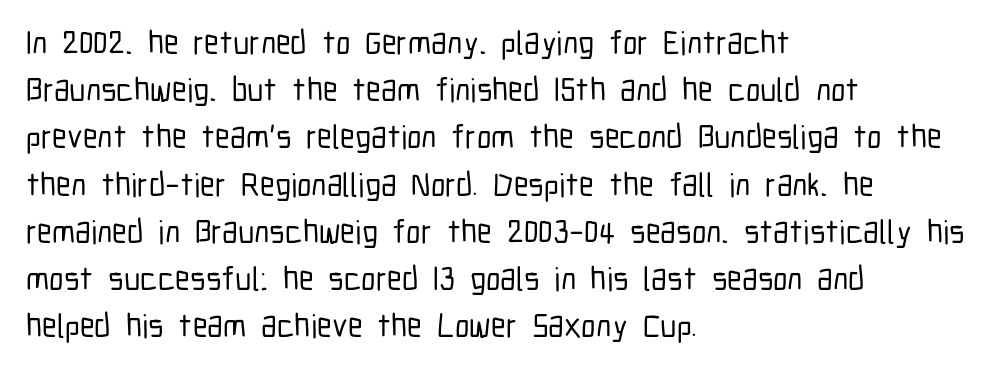
Q: Is the text italic (slanted)? A: No, it is upright.
Q: Is the typeface a serif or a sans-serif typeface? A: Sans-serif.
Q: Is the text underlined? A: No.
Q: How is the paragraph aligned? A: Left-aligned.
Q: Is the spacing between letters normal or unusually wide? A: Normal.
Q: Is the spacing between lines tight, normal or loose? A: Normal.
Q: Width (condensed, normal, or wide)? A: Condensed.
Q: Stroke contrast? A: Low.
Q: x-height? A: Medium.
Q: Monospaced? A: No.
